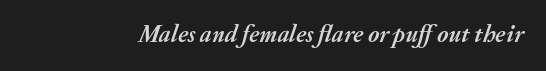
Q: Is the text bold? A: Yes.
Q: Is the text italic (slanted)? A: Yes, it leans right by about 20 degrees.
Q: Is the text underlined? A: No.
Q: Is the spacing between letters normal or unusually wide? A: Normal.
